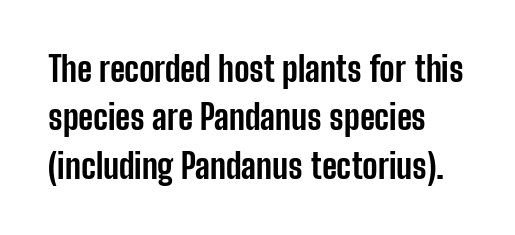
Q: Is the text bold? A: Yes.
Q: Is the text italic (slanted)? A: No, it is upright.
Q: Is the typeface a serif or a sans-serif typeface? A: Sans-serif.
Q: Is the text underlined? A: No.
Q: Is the spacing between letters normal or unusually wide? A: Normal.
Q: Is the spacing between lines tight, normal or loose? A: Normal.
Q: Width (condensed, normal, or wide)? A: Condensed.
Q: Stroke contrast? A: Low.
Q: x-height? A: Medium.
Q: Monospaced? A: No.
